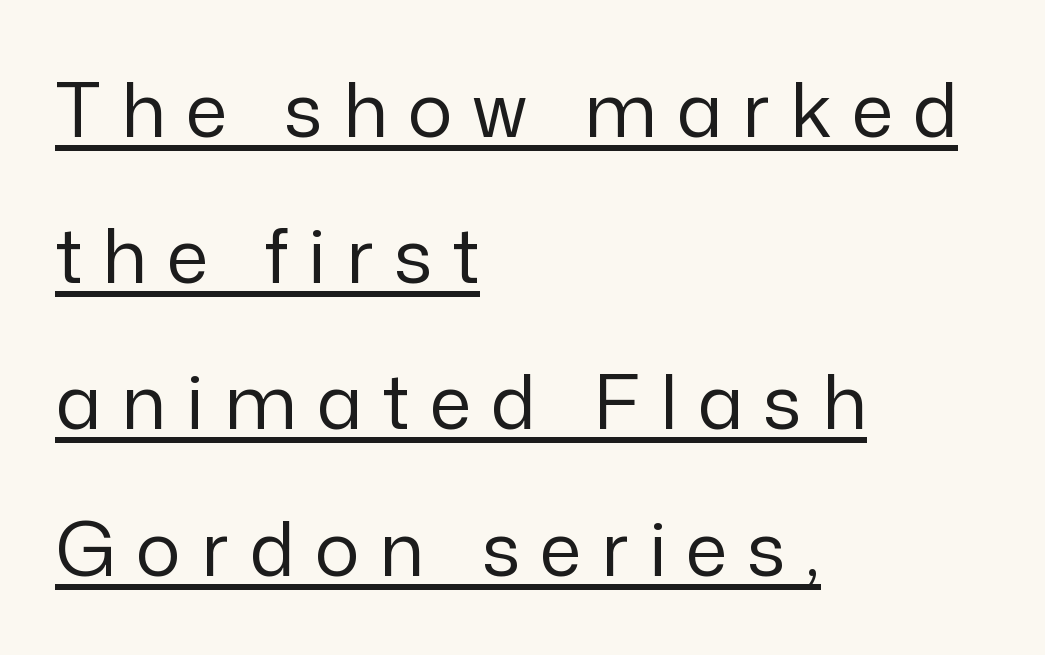
Q: Is the text bold? A: No.
Q: Is the text italic (slanted)? A: No, it is upright.
Q: Is the typeface a serif or a sans-serif typeface? A: Sans-serif.
Q: Is the text underlined? A: Yes.
Q: How is the paragraph aligned? A: Left-aligned.
Q: Is the spacing between letters normal or unusually wide? A: Unusually wide.
Q: Is the spacing between lines tight, normal or loose? A: Loose.
Q: Width (condensed, normal, or wide)? A: Normal.
Q: Stroke contrast? A: Low.
Q: x-height? A: Medium.
Q: Monospaced? A: No.
